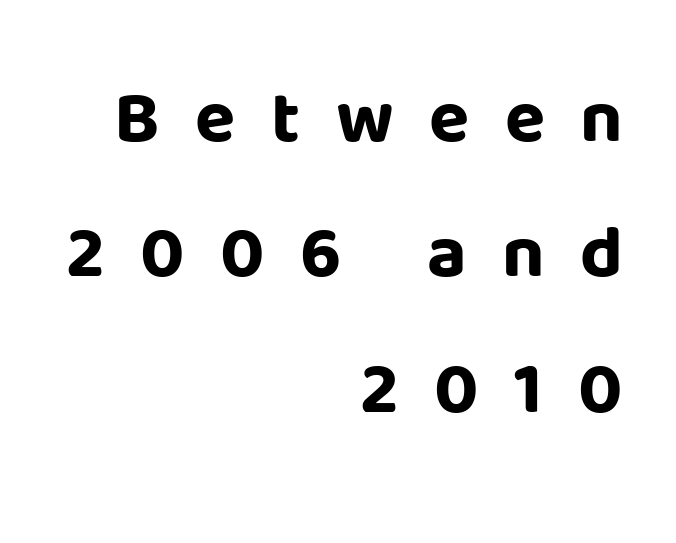
{"serif": "no", "italic": "no", "bold": "yes", "weight": "bold", "width": "normal", "stroke_contrast": "low", "x_height": "large", "monospaced": "no", "underline": "no", "align": "right", "line_spacing_ratio": 1.83, "letter_spacing": "wide", "letter_spacing_em": 0.48, "glyph_px": 74}
